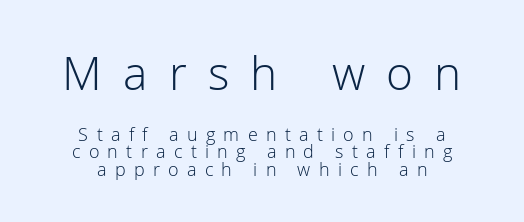
{"serif": "no", "italic": "no", "bold": "no", "weight": "light", "width": "normal", "stroke_contrast": "low", "x_height": "medium", "monospaced": "no", "underline": "no", "align": "center", "line_spacing": "tight", "line_spacing_ratio": 0.96, "letter_spacing": "wide", "letter_spacing_em": 0.46, "larger_block": "first", "size_ratio": 2.56, "glyph_px": 46}
